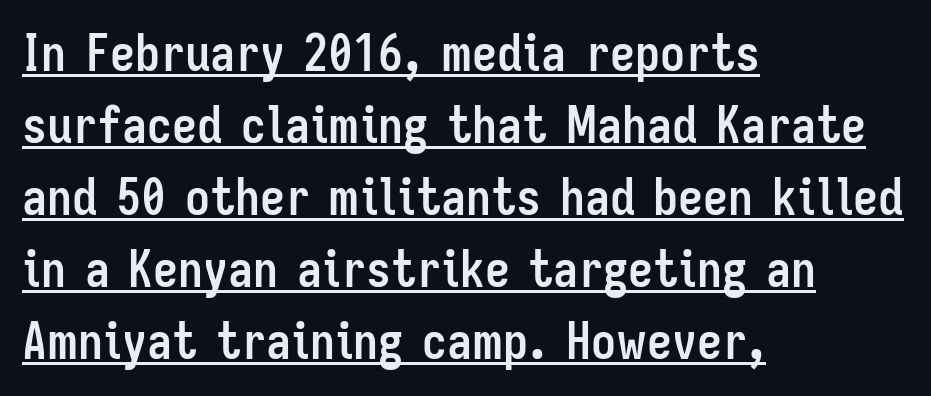
The image shows 50 px semibold, condensed sans-serif type, upright; set left-aligned, normal line spacing (1.44x), normal letter spacing, underlined; low stroke contrast and a medium x-height.
